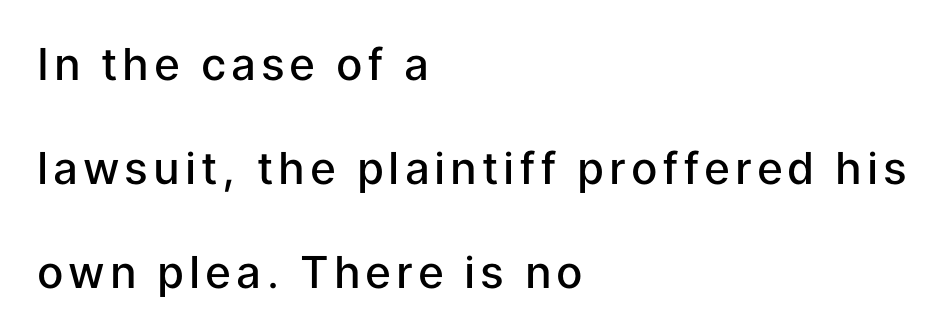
The image shows 44 px semibold sans-serif type, upright; set left-aligned, loose line spacing (2.36x), not underlined; low stroke contrast and a medium x-height.
